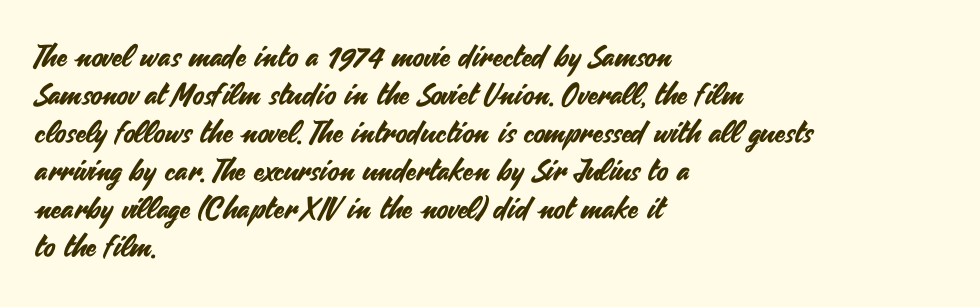
Q: Is the text italic (slanted)? A: Yes.
Q: Is the typeface a serif or a sans-serif typeface? A: Sans-serif.
Q: Is the text underlined? A: No.
Q: How is the paragraph aligned? A: Left-aligned.
Q: Is the spacing between letters normal or unusually wide? A: Normal.
Q: Is the spacing between lines tight, normal or loose? A: Normal.
Q: Width (condensed, normal, or wide)? A: Normal.
Q: Stroke contrast? A: Medium.
Q: x-height? A: Small.
Q: Monospaced? A: No.
